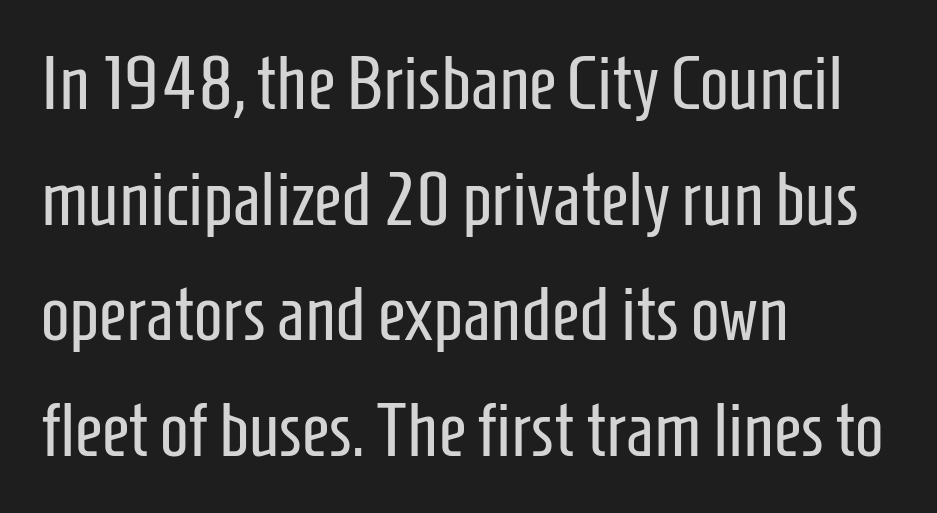
Line spacing here is normal. The weight tops out at a normal text grade. Observe the absence of serifs on each vertical stroke in this sample. Descenders hang freely into open space. The lettering stays uniformly vertical, giving the passage a roman look. Tracking here is standard; glyphs follow each other at the usual distance.
